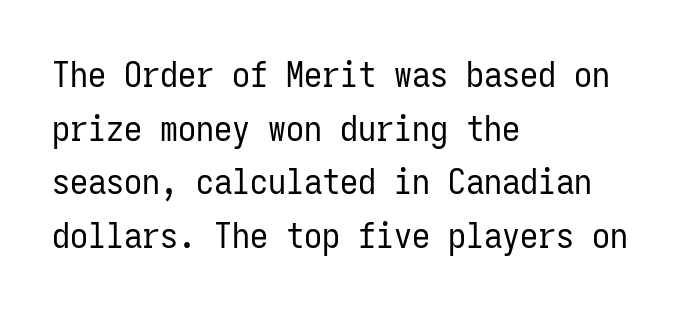
Q: Is the text bold? A: No.
Q: Is the text italic (slanted)? A: No, it is upright.
Q: Is the typeface a serif or a sans-serif typeface? A: Sans-serif.
Q: Is the text underlined? A: No.
Q: How is the paragraph aligned? A: Left-aligned.
Q: Is the spacing between letters normal or unusually wide? A: Normal.
Q: Is the spacing between lines tight, normal or loose? A: Normal.
Q: Width (condensed, normal, or wide)? A: Condensed.
Q: Stroke contrast? A: Low.
Q: x-height? A: Medium.
Q: Monospaced? A: Yes.
